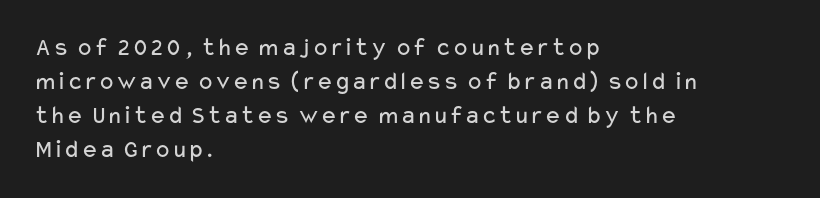
The image shows 26 px text type, upright; set left-aligned, normal line spacing (1.31x), normal letter spacing, not underlined.
